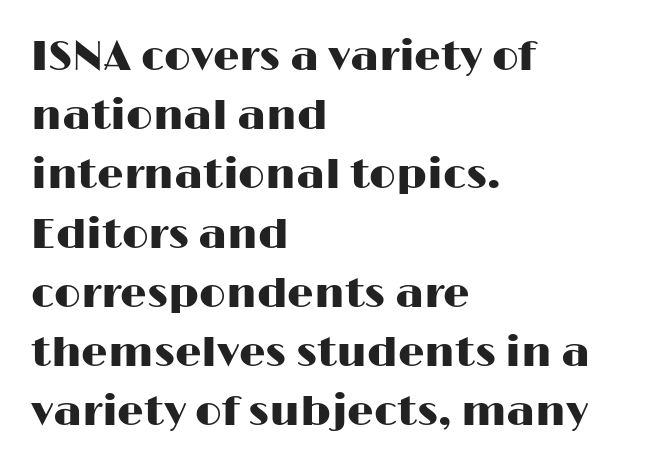
{"serif": "no", "italic": "no", "width": "wide", "stroke_contrast": "high", "x_height": "medium", "monospaced": "no", "underline": "no", "align": "left", "line_spacing": "normal", "line_spacing_ratio": 1.41, "letter_spacing": "normal", "letter_spacing_em": 0.0, "glyph_px": 42}
